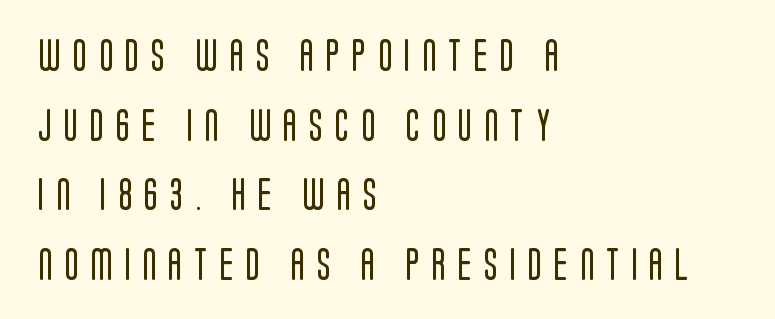
I'd call this a sans setting — the letters go barefoot. The passage is arranged the way most books set body copy — flush left. Stems and bowls with no extra thickness — not bold. The axis of the letterforms is exactly vertical. The gaps between neighbouring characters are conspicuously large. Has an underline been added? It has not.
